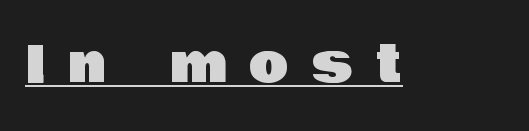
Q: Is the text italic (slanted)? A: No, it is upright.
Q: Is the typeface a serif or a sans-serif typeface? A: Sans-serif.
Q: Is the text underlined? A: Yes.
Q: Is the spacing between letters normal or unusually wide? A: Unusually wide.
Q: Width (condensed, normal, or wide)? A: Normal.
Q: Stroke contrast? A: Low.
Q: x-height? A: Large.
Q: Monospaced? A: No.
